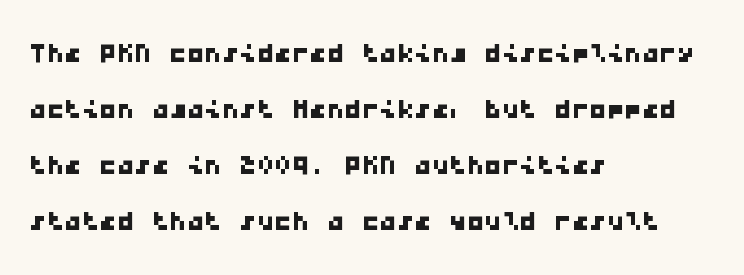
Q: Is the typeface a serif or a sans-serif typeface? A: Sans-serif.
Q: Is the text underlined? A: No.
Q: How is the paragraph aligned? A: Left-aligned.
Q: Is the spacing between letters normal or unusually wide? A: Normal.
Q: Is the spacing between lines tight, normal or loose? A: Normal.
Q: Width (condensed, normal, or wide)? A: Wide.
Q: Stroke contrast? A: Low.
Q: x-height? A: Medium.
Q: Monospaced? A: Yes.
